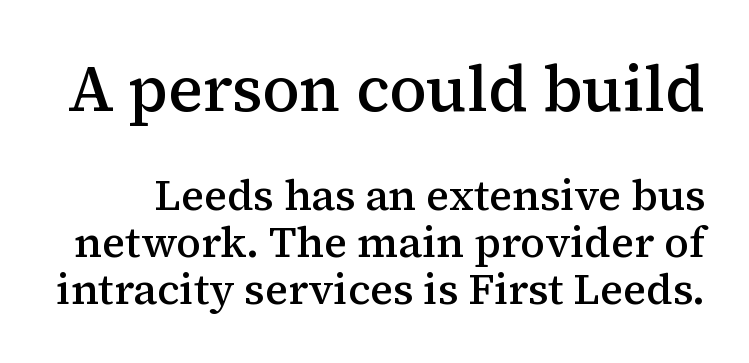
Q: Is the text bold? A: Semi-bold.
Q: Is the text italic (slanted)? A: No, it is upright.
Q: Is the typeface a serif or a sans-serif typeface? A: Serif.
Q: Is the text underlined? A: No.
Q: Is the spacing between letters normal or unusually wide? A: Normal.
Q: Is the spacing between lines tight, normal or loose? A: Tight.
Q: Which block of text is set in a larger size, the first (top) or the second (bottom)? A: The first (top) one.
Q: Width (condensed, normal, or wide)? A: Normal.
Q: Stroke contrast? A: Medium.
Q: x-height? A: Medium.
Q: Monospaced? A: No.
